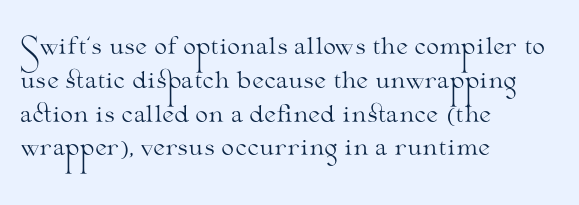
Just letters on the line, the space beneath them empty. Evenly set lines give the paragraph a standard silhouette. Heft: none added — not bold. Notice how the passage keeps a crisp vertical edge on the left only. No extra tracking has been applied to these lines. A roman cut, with each character standing at attention.
